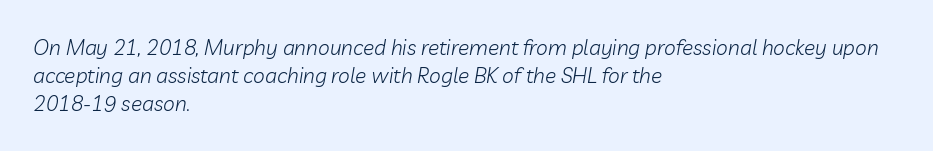
The image shows 21 px text type, italic (leaning right); set left-aligned, normal line spacing (1.34x), normal letter spacing, not underlined.
